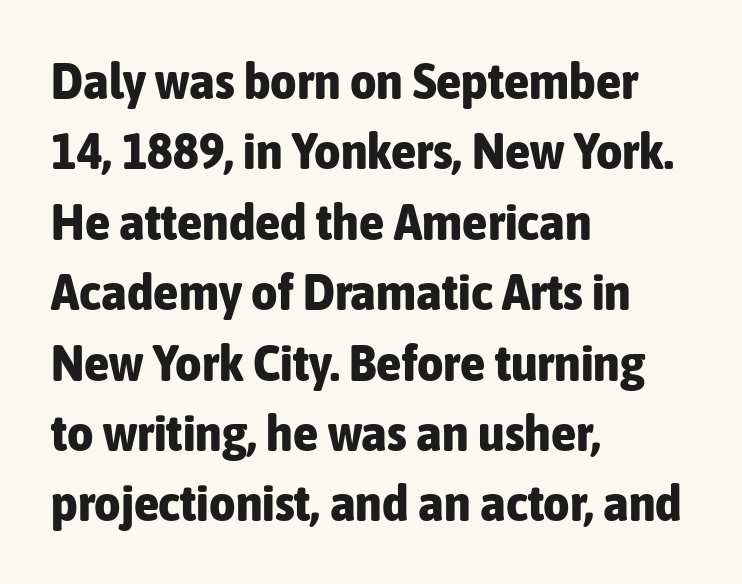
The image shows 51 px bold, condensed sans-serif type, upright; set left-aligned, normal line spacing (1.38x), normal letter spacing, not underlined; low stroke contrast and a medium x-height.
